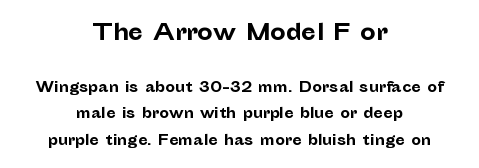
{"italic": "no", "bold": "yes", "underline": "no", "align": "center", "line_spacing_ratio": 1.88, "letter_spacing": "normal", "letter_spacing_em": 0.0, "larger_block": "first", "size_ratio": 1.57, "glyph_px": 22}
